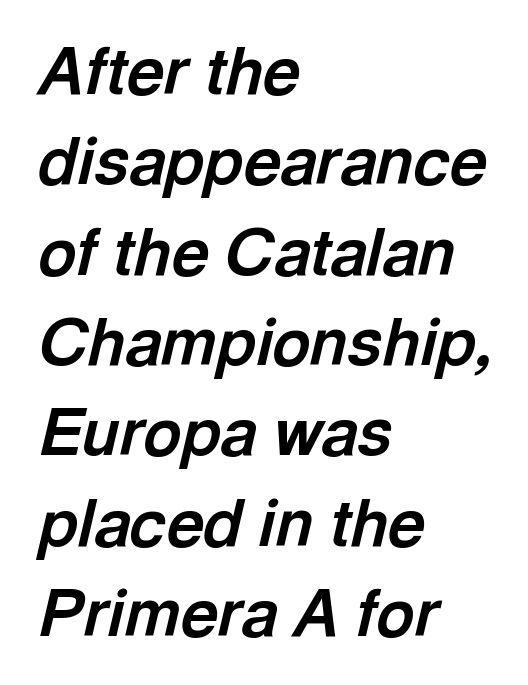
Descenders hang freely into open space. The face used here is proportionally spaced, like ordinary book or web type. This sample is left-justified, so line endings fall wherever the words run out. Quick note: italic.
